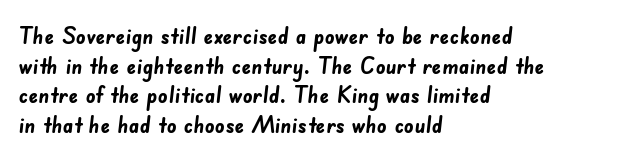
The image shows 24 px bold type; set left-aligned, line spacing 1.23x, normal letter spacing, not underlined.
